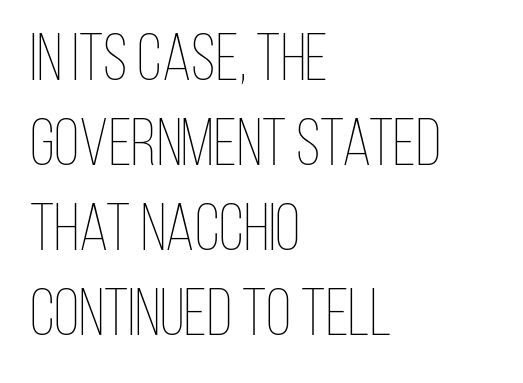
Q: Is the text bold? A: No.
Q: Is the text italic (slanted)? A: No, it is upright.
Q: Is the text underlined? A: No.
Q: How is the paragraph aligned? A: Left-aligned.
Q: Is the spacing between letters normal or unusually wide? A: Normal.
Q: Is the spacing between lines tight, normal or loose? A: Normal.
Q: Width (condensed, normal, or wide)? A: Condensed.
Q: Stroke contrast? A: Low.
Q: x-height? A: Large.
Q: Monospaced? A: No.
